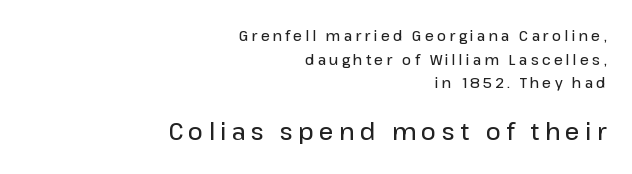
The designer gave the closing block more size than the opening block. The space directly below the letters is spotless. Students, this is semibold: more ink than regular, less than bold. The rendering anchors every line to the right-hand side.
